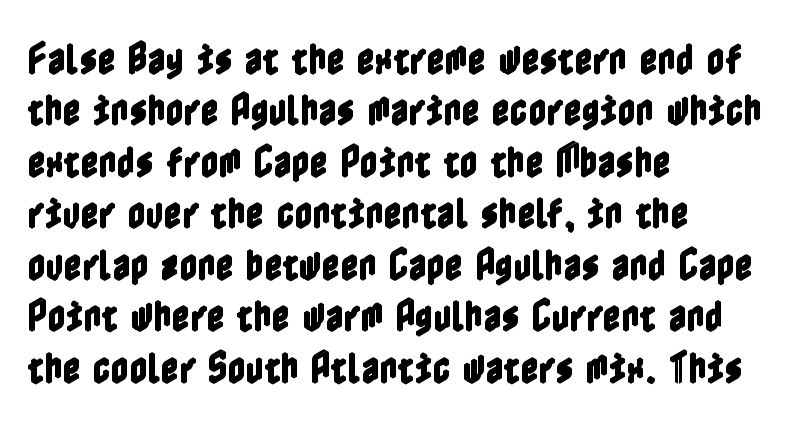
Do the letters lean? They stand straight. Which margin do the lines hug? The left one — the right edge is uneven. Underline: absent. Baseline-to-baseline distance is the conventional proportion of letter height.
